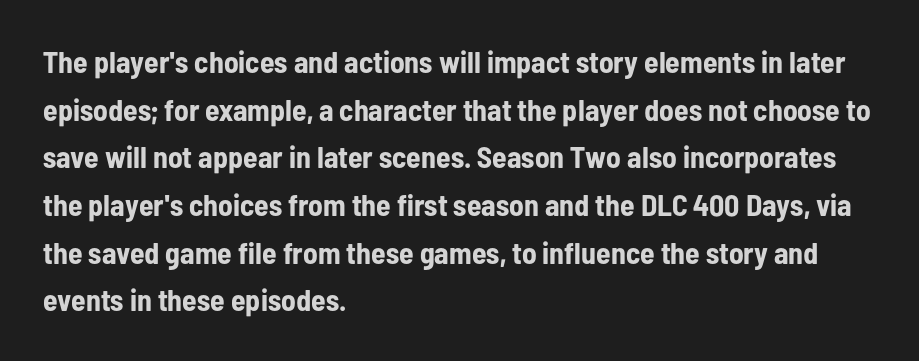
The image shows 30 px bold, condensed sans-serif type, upright; set left-aligned, normal line spacing (1.59x), normal letter spacing, not underlined; low stroke contrast and a medium x-height.
